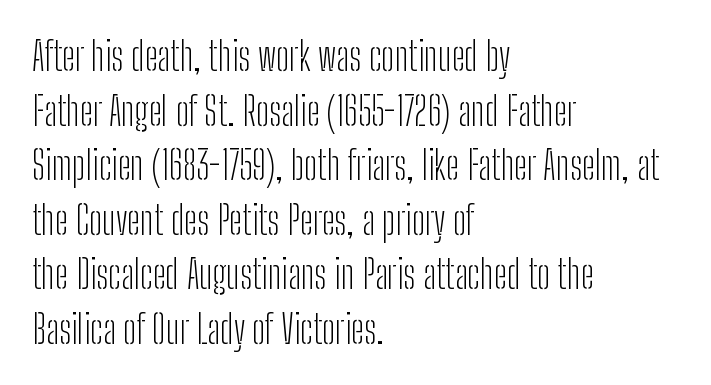
{"serif": "no", "italic": "no", "bold": "no", "weight": "light", "width": "condensed", "stroke_contrast": "low", "x_height": "medium", "monospaced": "no", "underline": "no", "align": "left", "line_spacing": "normal", "line_spacing_ratio": 1.4, "letter_spacing": "normal", "letter_spacing_em": 0.0, "glyph_px": 39}
